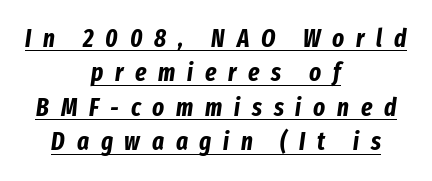
Interline gaps are of average width in this sample. These lines were composed using italics. How are the letters spaced? Widely, with obvious added tracking. The whitespace from short lines is split evenly between both sides.
